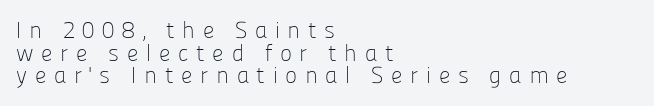
Descender tails drop into unmarked territory. Layout note: lines flush left. Leading: reduced. Rendered with straight, roman letterforms. The letterforms stand isolated, each surrounded by extra space.
